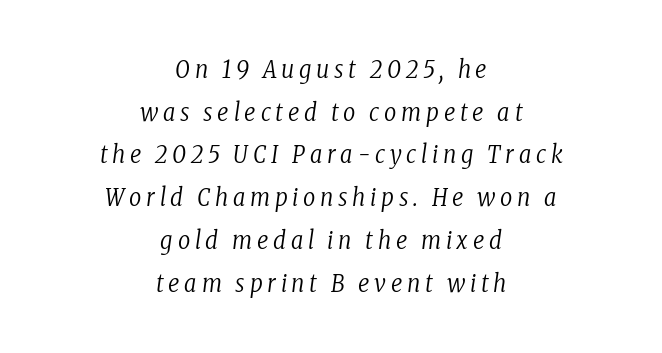
The image shows 24 px text type, italic (leaning right); set centered, line spacing 1.78x, unusually wide letter spacing (+0.2 em), not underlined.
